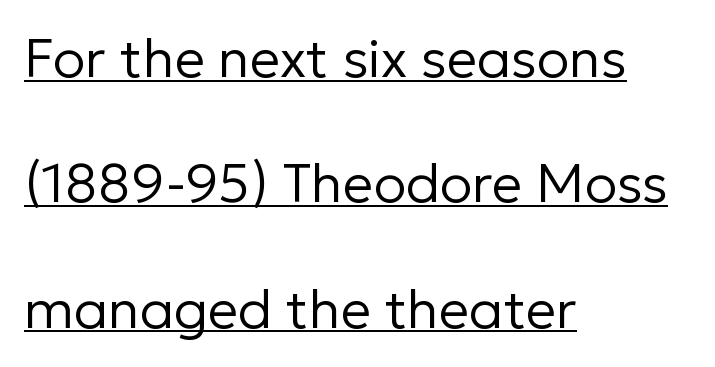
The rendering uses a large line-height, opening up the rows. Do the characters align in a grid? No, the font is proportional. Observe the absence of serifs on each vertical stroke in this sample. Decoration check: the copy is underlined. Characters follow at the spacing the type designer built in.
